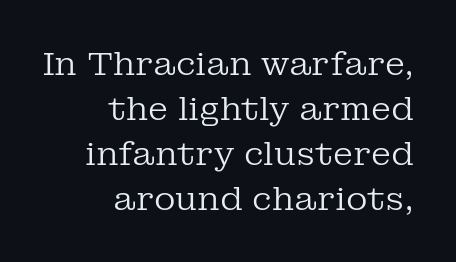
Does the lettering tilt? It doesn't — this is upright. Characters follow at the spacing the type designer built in. Normally led — the rows are evenly, conventionally spaced. Letterform terminals end in serifs throughout the passage. These lines are rendered in a variable-pitch font.
